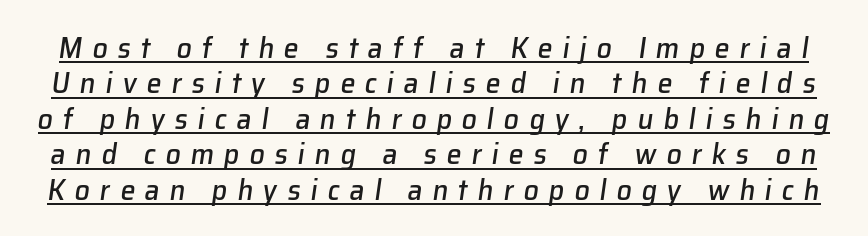
The image shows 30 px text type, italic (leaning right); set line spacing 1.18x, unusually wide letter spacing (+0.33 em), underlined; low stroke contrast and a medium x-height.
